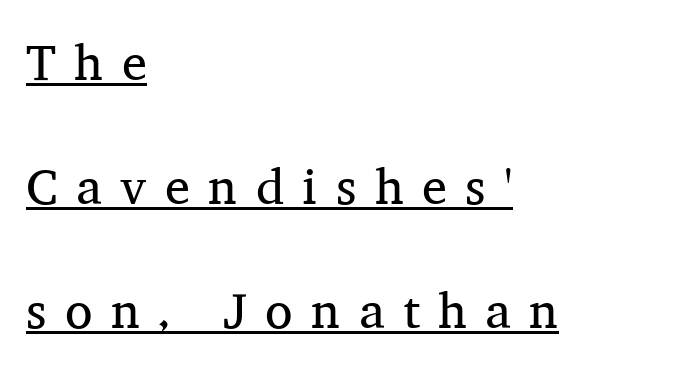
{"serif": "yes", "italic": "no", "bold": "no", "weight": "regular", "width": "normal", "stroke_contrast": "medium", "x_height": "medium", "monospaced": "no", "underline": "yes", "align": "left", "line_spacing": "loose", "line_spacing_ratio": 2.48, "letter_spacing": "wide", "letter_spacing_em": 0.37, "glyph_px": 50}
